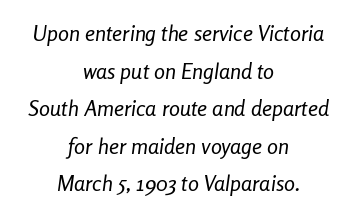
The image shows 22 px text type, italic (leaning right); set centered, line spacing 1.71x, normal letter spacing, not underlined.
